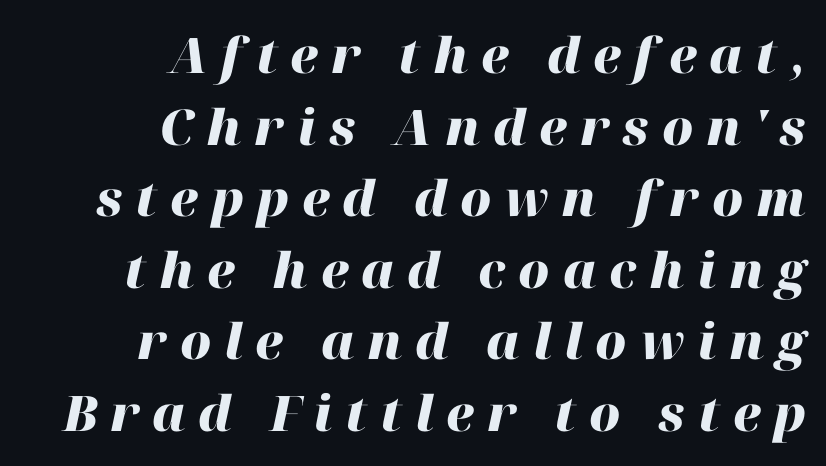
Observe the wide spacing: letters keep a clear distance from each other. The whole block is typeset with a tilt. Is this a fixed-width face? No — the glyphs have proportional, varying widths. The sample has been set heavy, in full bold. How would I describe the line gaps? Plain and ordinary. Descender tails drop into unmarked territory.
